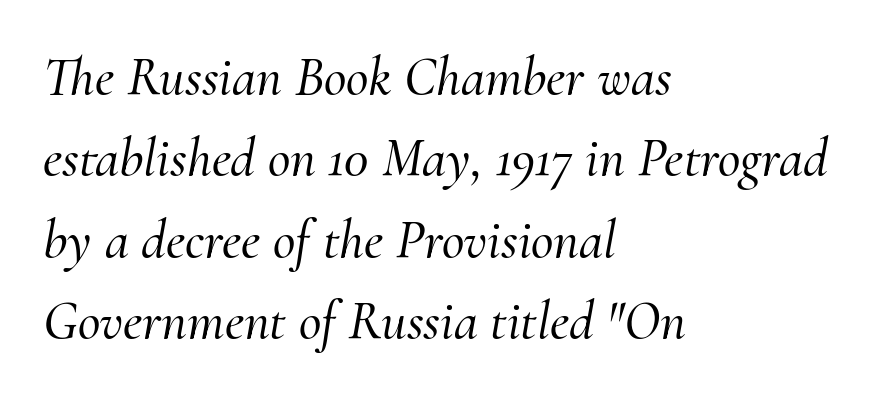
Q: Is the text italic (slanted)? A: Yes, it leans right by about 10 degrees.
Q: Is the typeface a serif or a sans-serif typeface? A: Serif.
Q: Is the text underlined? A: No.
Q: How is the paragraph aligned? A: Left-aligned.
Q: Is the spacing between letters normal or unusually wide? A: Normal.
Q: Is the spacing between lines tight, normal or loose? A: Normal.
Q: Width (condensed, normal, or wide)? A: Normal.
Q: Stroke contrast? A: Medium.
Q: x-height? A: Small.
Q: Monospaced? A: No.
